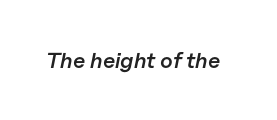
{"italic": "yes", "lean": "right", "slant_degrees": 11, "bold": "semi", "underline": "no", "letter_spacing": "normal", "letter_spacing_em": 0.0, "glyph_px": 22}
